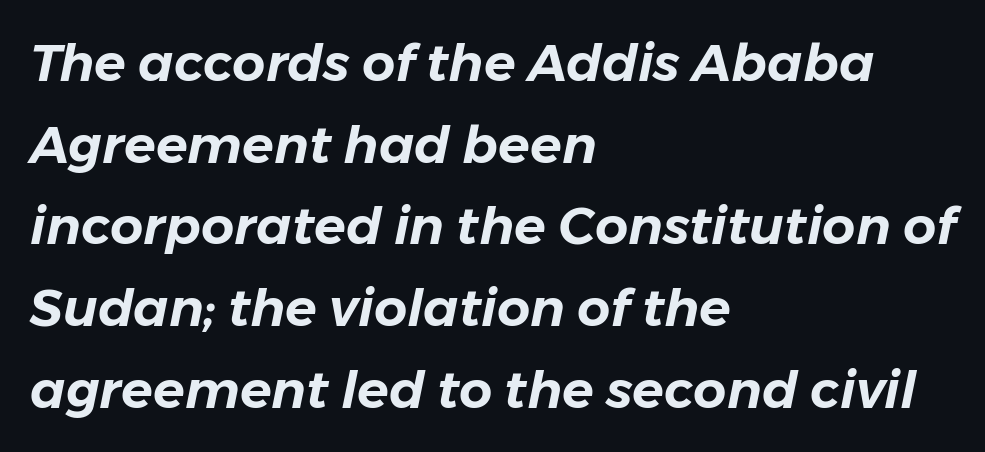
Q: Is the text italic (slanted)? A: Yes, it leans right by about 11 degrees.
Q: Is the text underlined? A: No.
Q: How is the paragraph aligned? A: Left-aligned.
Q: Is the spacing between letters normal or unusually wide? A: Normal.
Q: Is the spacing between lines tight, normal or loose? A: Normal.
Q: Width (condensed, normal, or wide)? A: Normal.
Q: Stroke contrast? A: Low.
Q: x-height? A: Medium.
Q: Monospaced? A: No.
